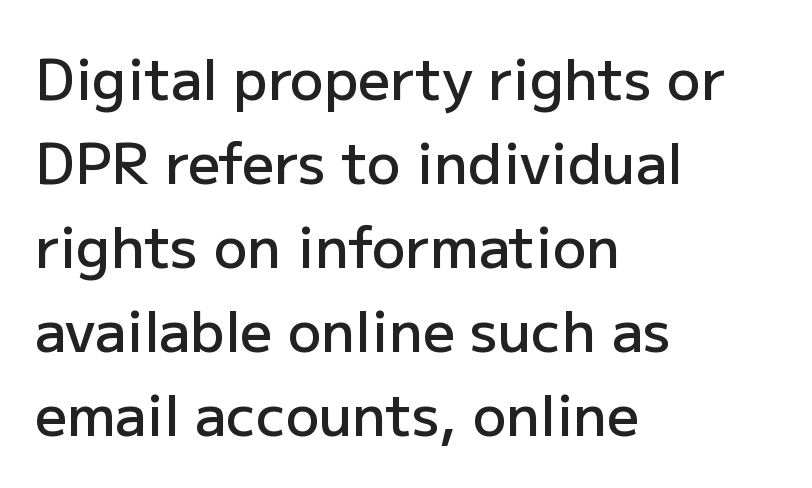
A classic flush-left, rag-right setting is used for this passage. The type family on display is of the sans-serif kind. Normally led — the rows are evenly, conventionally spaced. Each letter keeps its own natural width here, so spacing adapts to shape.
